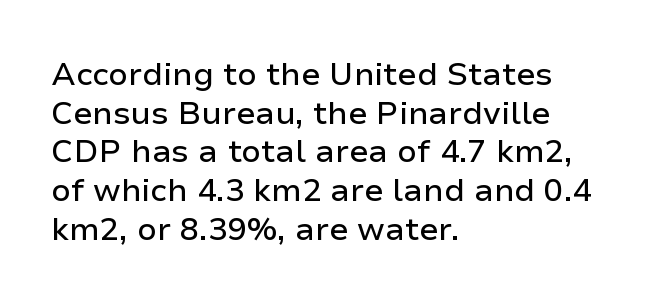
Caption: multi-line text, flush left, ragged right. These lines are rendered in a variable-pitch font. Examine the stroke ends and you'll find no serifs. A clean baseline with only descenders dipping below it. The horizontal fit of the characters is conventional and even.
